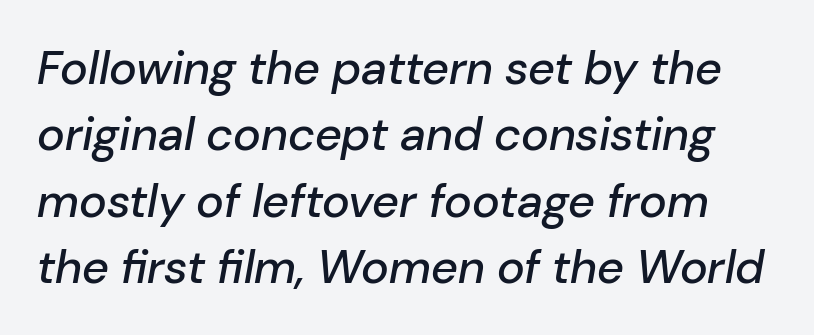
The image shows 47 px text type, italic (leaning right); set normal line spacing (1.41x), normal letter spacing, not underlined; low stroke contrast and a medium x-height.
